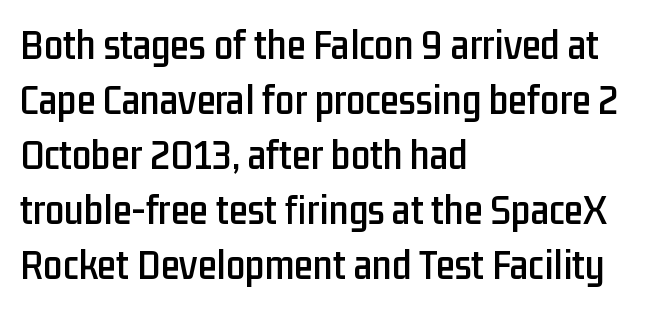
The image shows 43 px condensed sans-serif type, upright; set left-aligned, normal line spacing (1.28x), normal letter spacing, not underlined; low stroke contrast and a medium x-height.
